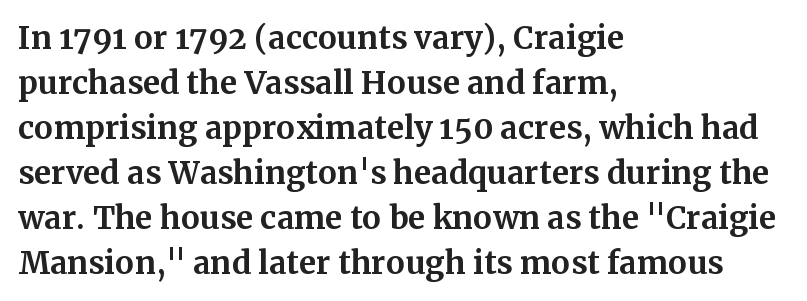
Q: Is the text bold? A: Yes.
Q: Is the text italic (slanted)? A: No, it is upright.
Q: Is the typeface a serif or a sans-serif typeface? A: Serif.
Q: Is the text underlined? A: No.
Q: How is the paragraph aligned? A: Left-aligned.
Q: Is the spacing between letters normal or unusually wide? A: Normal.
Q: Is the spacing between lines tight, normal or loose? A: Normal.
Q: Width (condensed, normal, or wide)? A: Normal.
Q: Stroke contrast? A: Medium.
Q: x-height? A: Medium.
Q: Monospaced? A: No.
